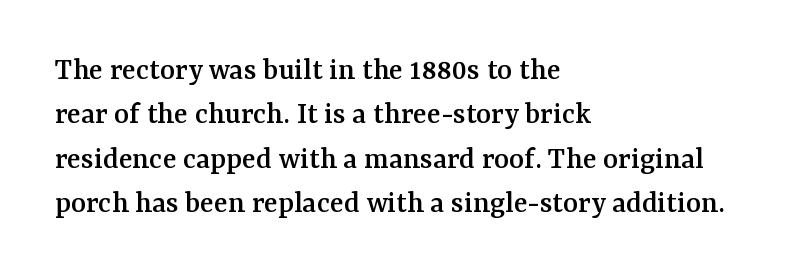
Q: Is the text italic (slanted)? A: No, it is upright.
Q: Is the typeface a serif or a sans-serif typeface? A: Serif.
Q: Is the text underlined? A: No.
Q: How is the paragraph aligned? A: Left-aligned.
Q: Is the spacing between letters normal or unusually wide? A: Normal.
Q: Is the spacing between lines tight, normal or loose? A: Normal.
Q: Width (condensed, normal, or wide)? A: Normal.
Q: Stroke contrast? A: Medium.
Q: x-height? A: Medium.
Q: Monospaced? A: No.
